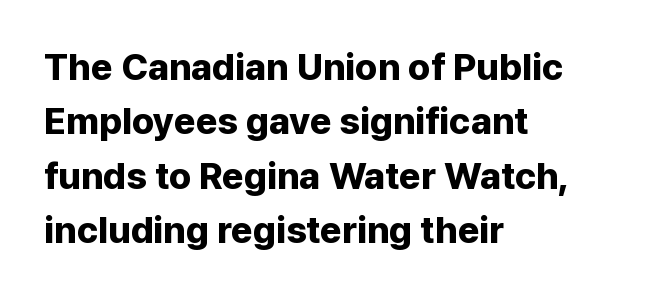
The image shows 37 px bold sans-serif type, upright; set left-aligned, normal line spacing (1.47x), normal letter spacing, not underlined; low stroke contrast and a medium x-height.
